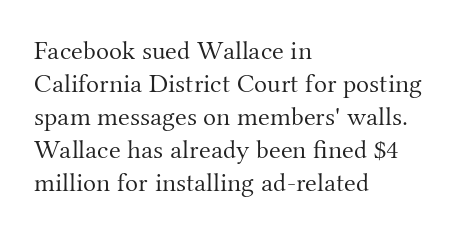
{"italic": "no", "bold": "no", "underline": "no", "align": "left", "line_spacing_ratio": 1.22, "letter_spacing": "normal", "letter_spacing_em": 0.0, "glyph_px": 27}
